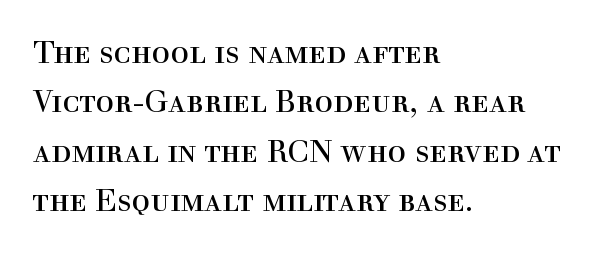
Q: Is the text bold? A: No.
Q: Is the text italic (slanted)? A: No, it is upright.
Q: Is the typeface a serif or a sans-serif typeface? A: Serif.
Q: Is the text underlined? A: No.
Q: How is the paragraph aligned? A: Left-aligned.
Q: Is the spacing between letters normal or unusually wide? A: Normal.
Q: Is the spacing between lines tight, normal or loose? A: Normal.
Q: Width (condensed, normal, or wide)? A: Normal.
Q: x-height? A: Medium.
Q: Monospaced? A: No.
